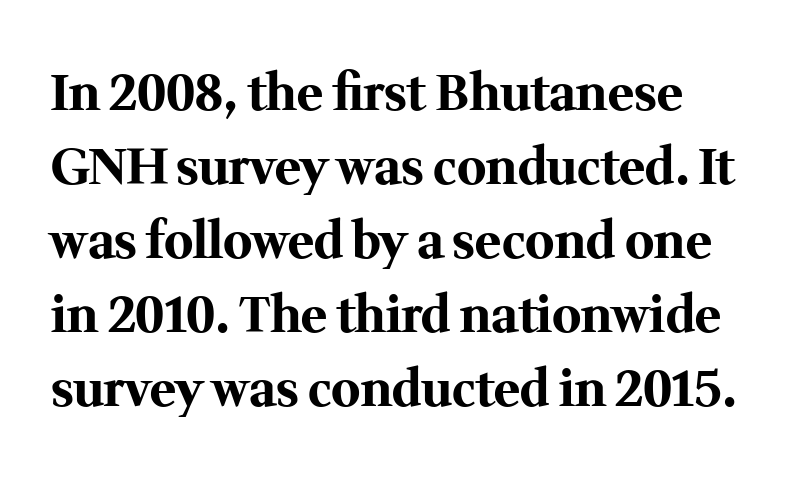
The image shows 49 px bold serif type, upright; set normal line spacing (1.51x), normal letter spacing, not underlined; medium stroke contrast and a medium x-height.
